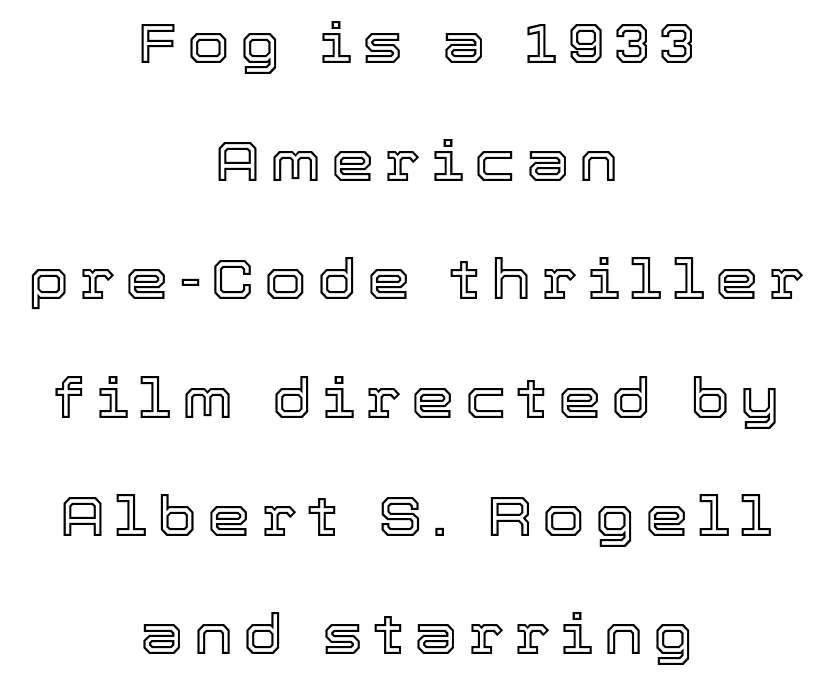
Q: Is the text italic (slanted)? A: No, it is upright.
Q: Is the text underlined? A: No.
Q: How is the paragraph aligned? A: Centered.
Q: Is the spacing between lines tight, normal or loose? A: Loose.
Q: Width (condensed, normal, or wide)? A: Normal.
Q: x-height? A: Medium.
Q: Monospaced? A: No.
